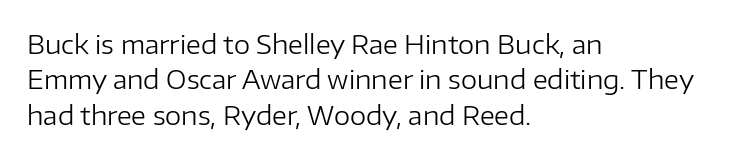
Vertically, the passage feels balanced, rows spaced as you'd expect. No italicization has been applied; the sample stays upright. A bare baseline throughout the passage. Think standard paragraph weight, or any step lighter than that.
